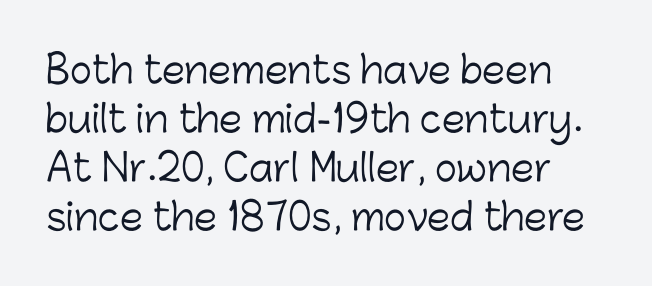
The image shows 37 px light sans-serif type, upright; set normal line spacing (1.32x), normal letter spacing, not underlined; low stroke contrast and a medium x-height.
